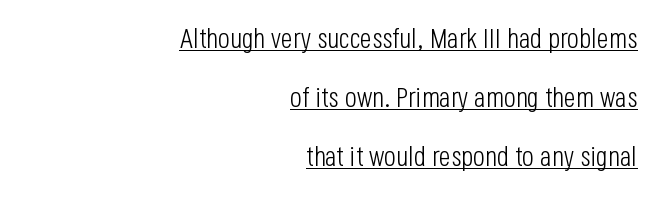
The image shows 28 px light, condensed sans-serif type, upright; set right-aligned, loose line spacing (2.11x), normal letter spacing, underlined; low stroke contrast and a large x-height.
